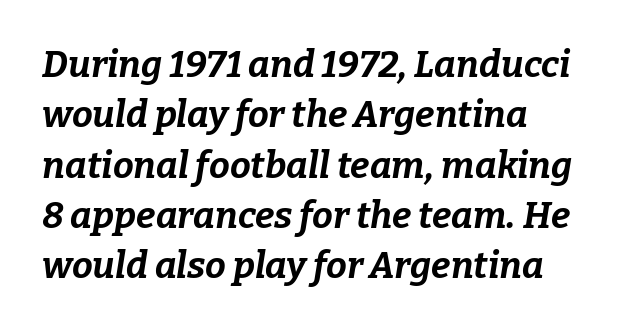
The image shows 37 px bold type, italic (leaning right); set normal line spacing (1.36x), normal letter spacing, not underlined; low stroke contrast and a medium x-height.
